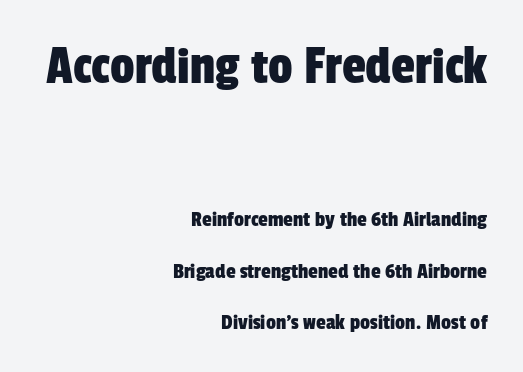
Between these two stacked blocks, the higher one wins on size. These lines stand farther apart than default settings would place them. The rag falls on the left side of this text block. Decoration check: the copy has no underline.
